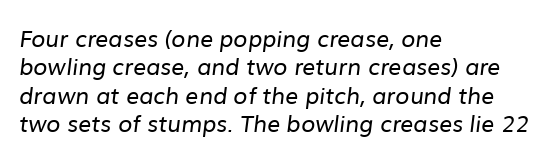
{"bold": "no", "underline": "no", "align": "left", "line_spacing_ratio": 1.23, "letter_spacing": "normal", "letter_spacing_em": 0.0, "glyph_px": 23}
